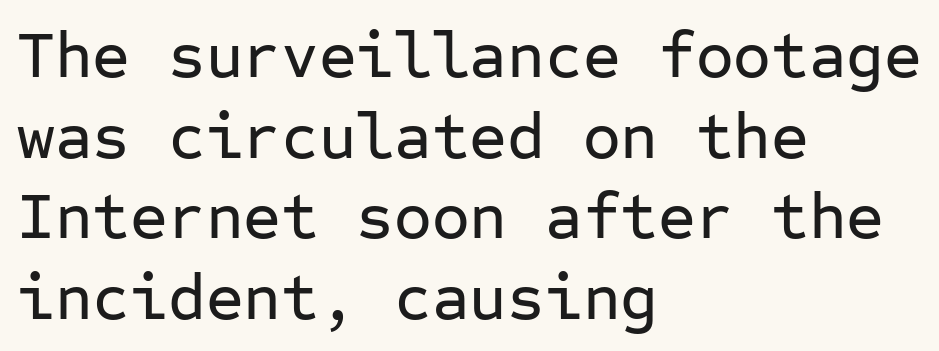
Q: Is the text italic (slanted)? A: No, it is upright.
Q: Is the typeface a serif or a sans-serif typeface? A: Sans-serif.
Q: Is the text underlined? A: No.
Q: How is the paragraph aligned? A: Left-aligned.
Q: Is the spacing between letters normal or unusually wide? A: Normal.
Q: Width (condensed, normal, or wide)? A: Normal.
Q: Stroke contrast? A: Low.
Q: x-height? A: Medium.
Q: Monospaced? A: Yes.
